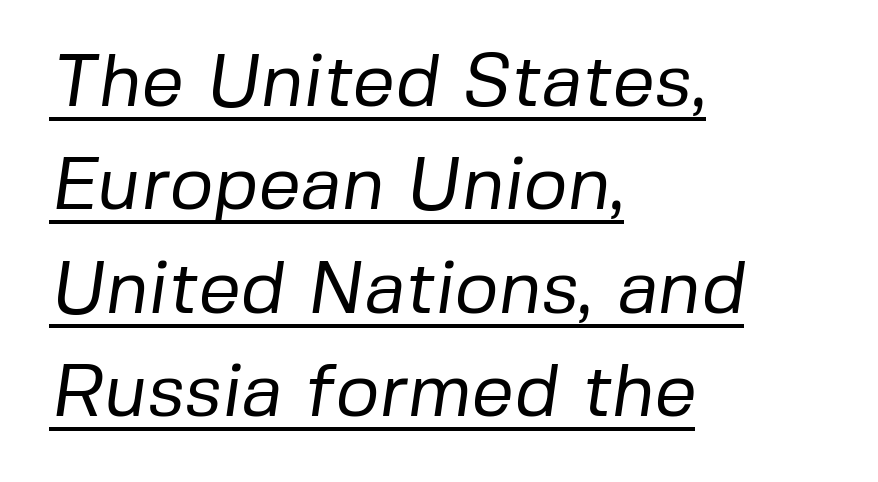
The image shows 75 px regular-weight sans-serif type; set left-aligned, normal line spacing (1.38x), normal letter spacing, underlined; low stroke contrast and a medium x-height.
